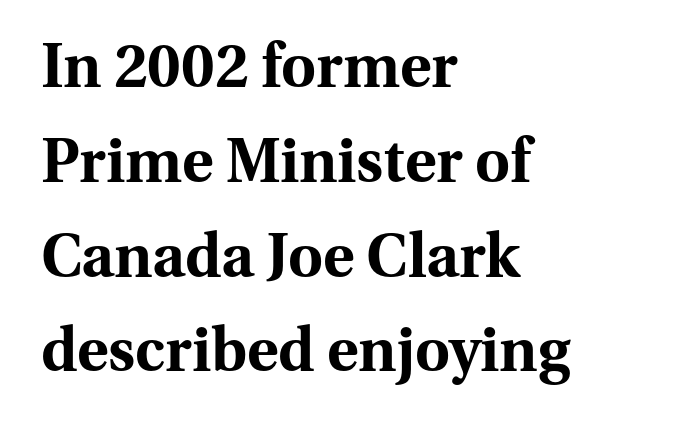
{"serif": "yes", "italic": "no", "bold": "yes", "weight": "bold", "width": "normal", "stroke_contrast": "medium", "x_height": "medium", "monospaced": "no", "underline": "no", "align": "left", "line_spacing": "normal", "line_spacing_ratio": 1.58, "letter_spacing": "normal", "letter_spacing_em": 0.0, "glyph_px": 60}
